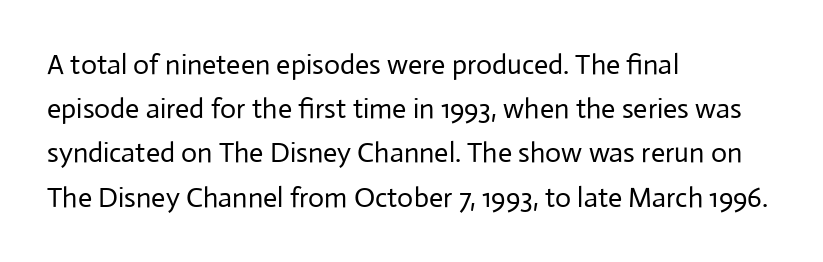
{"serif": "no", "italic": "no", "bold": "no", "weight": "regular", "width": "normal", "stroke_contrast": "low", "x_height": "medium", "monospaced": "no", "underline": "no", "align": "left", "line_spacing": "normal", "line_spacing_ratio": 1.58, "letter_spacing": "normal", "letter_spacing_em": 0.0, "glyph_px": 28}
